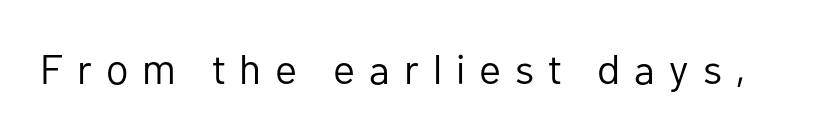
The image shows 41 px regular-weight sans-serif type, upright; set unusually wide letter spacing (+0.34 em), not underlined; low stroke contrast and a medium x-height.
